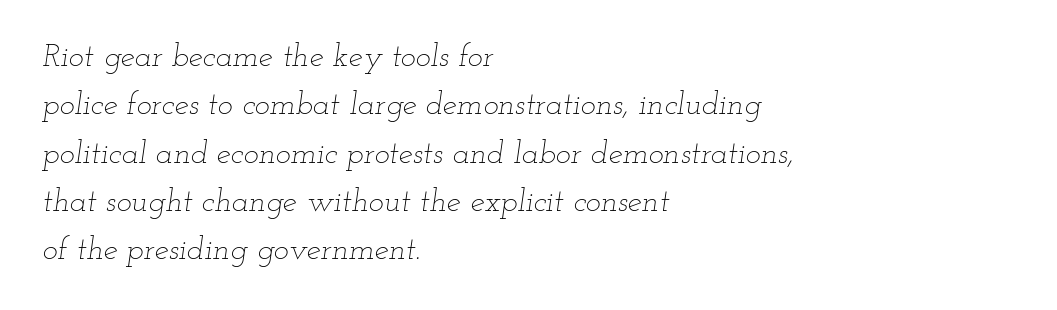
Q: Is the text bold? A: No.
Q: Is the text italic (slanted)? A: Yes, it leans right by about 12 degrees.
Q: Is the text underlined? A: No.
Q: How is the paragraph aligned? A: Left-aligned.
Q: Is the spacing between letters normal or unusually wide? A: Normal.
Q: Is the spacing between lines tight, normal or loose? A: Normal.
Q: Width (condensed, normal, or wide)? A: Wide.
Q: Stroke contrast? A: Low.
Q: x-height? A: Small.
Q: Monospaced? A: No.
